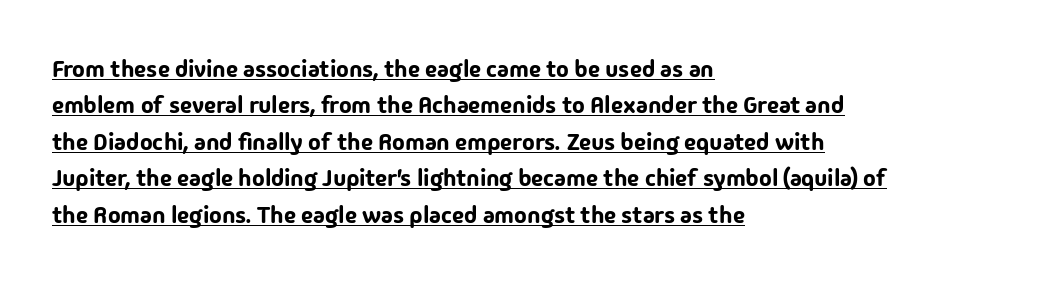
The image shows 24 px text type, upright; set left-aligned, normal line spacing (1.52x), normal letter spacing, underlined.
